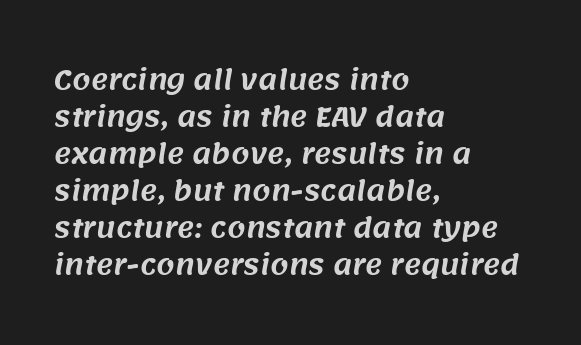
{"underline": "no", "align": "left", "line_spacing": "normal", "line_spacing_ratio": 1.42, "letter_spacing": "normal", "letter_spacing_em": 0.0, "glyph_px": 26}
